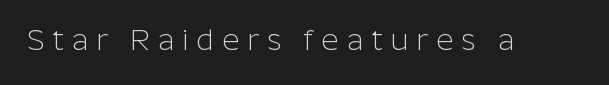
The image shows 30 px light sans-serif type, upright; set unusually wide letter spacing (+0.26 em), not underlined; low stroke contrast and a medium x-height.
